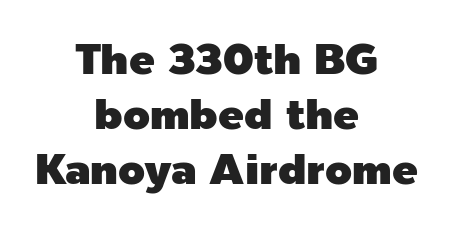
Q: Is the text italic (slanted)? A: No, it is upright.
Q: Is the typeface a serif or a sans-serif typeface? A: Sans-serif.
Q: Is the text underlined? A: No.
Q: How is the paragraph aligned? A: Centered.
Q: Is the spacing between letters normal or unusually wide? A: Normal.
Q: Is the spacing between lines tight, normal or loose? A: Normal.
Q: Width (condensed, normal, or wide)? A: Normal.
Q: x-height? A: Medium.
Q: Monospaced? A: No.
